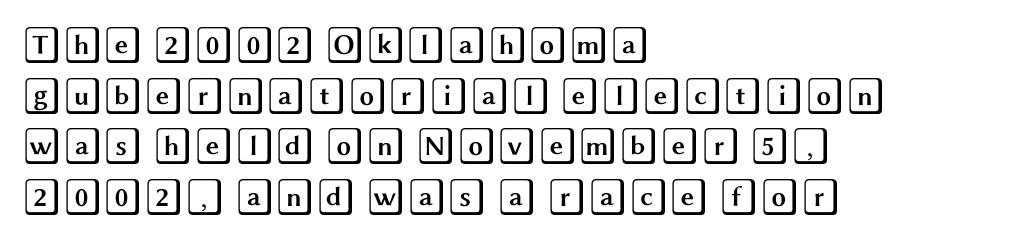
The image shows 37 px wide type, upright; set left-aligned, normal line spacing (1.37x), normal letter spacing, not underlined; a large x-height.
